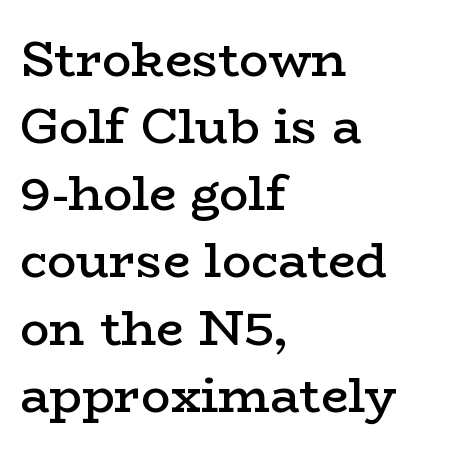
Which margin do the lines hug? The left one — the right edge is uneven. Compared with typical paragraphs, the rows here are spaced about the same. Compared with an ordinary text face, these strokes are moderately heavier — a semibold. What kind of face is this? One with serifs. The letters advance in unequal steps, a hallmark of proportional type. Tracking here is standard; glyphs follow each other at the usual distance.
